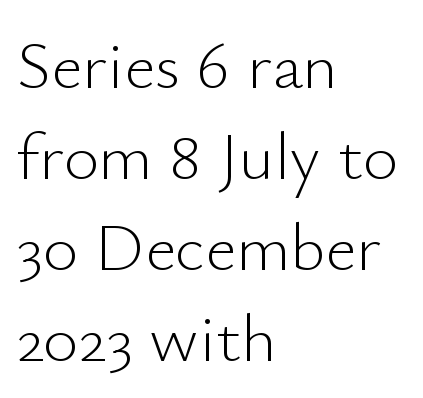
Q: Is the text bold? A: No.
Q: Is the text italic (slanted)? A: No, it is upright.
Q: Is the typeface a serif or a sans-serif typeface? A: Sans-serif.
Q: Is the text underlined? A: No.
Q: How is the paragraph aligned? A: Left-aligned.
Q: Is the spacing between letters normal or unusually wide? A: Normal.
Q: Is the spacing between lines tight, normal or loose? A: Normal.
Q: Width (condensed, normal, or wide)? A: Normal.
Q: Stroke contrast? A: Low.
Q: x-height? A: Small.
Q: Monospaced? A: No.
